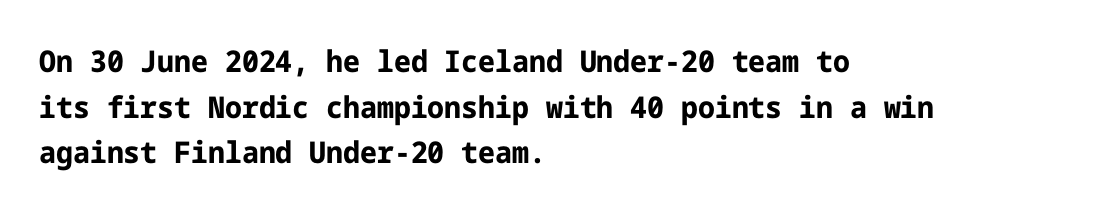
The image shows 30 px bold sans-serif type, upright; set left-aligned, normal line spacing (1.52x), normal letter spacing, not underlined; low stroke contrast and a medium x-height.
